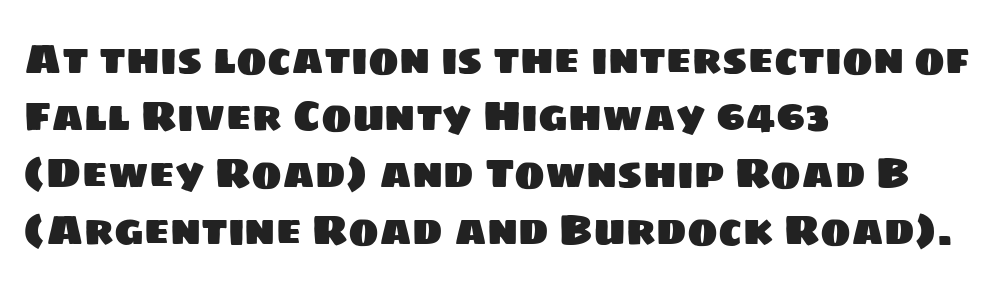
The image shows 41 px sans-serif type; set left-aligned, normal line spacing (1.39x), normal letter spacing, not underlined; low stroke contrast and a large x-height.
